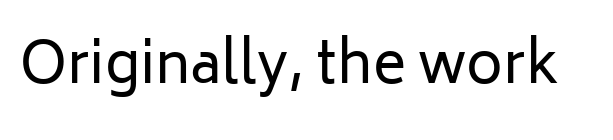
Check where the strokes stop: nothing finishes them off — pure sans. The rendering keeps characters at their native spacing. Lines of text with bare space underneath. No extra ink here — the face is not bold. You could not count columns in this text — the font is proportionally spaced. The axis of the letterforms is exactly vertical.
